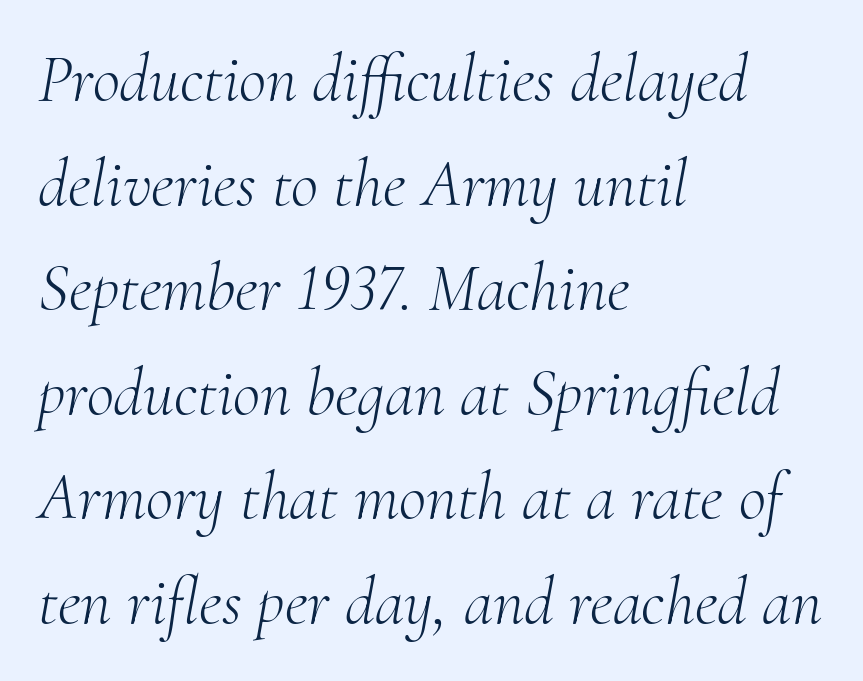
The image shows 67 px light serif type, italic (leaning right); set left-aligned, normal line spacing (1.56x), normal letter spacing, not underlined; medium stroke contrast and a small x-height.
